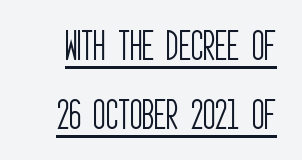
{"serif": "no", "italic": "no", "bold": "no", "weight": "light", "width": "condensed", "stroke_contrast": "low", "x_height": "large", "monospaced": "no", "underline": "yes", "line_spacing": "loose", "line_spacing_ratio": 2.03, "letter_spacing": "normal", "letter_spacing_em": 0.0, "glyph_px": 34}
